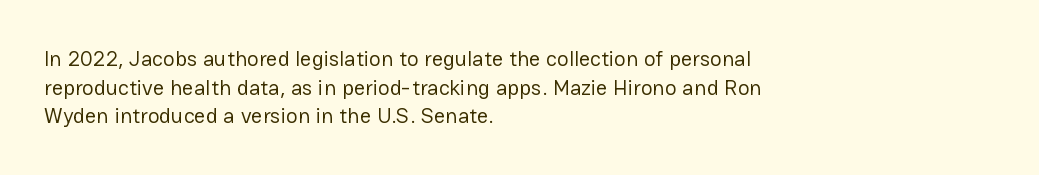
Q: Is the text bold? A: No.
Q: Is the text italic (slanted)? A: No, it is upright.
Q: Is the text underlined? A: No.
Q: How is the paragraph aligned? A: Left-aligned.
Q: Is the spacing between letters normal or unusually wide? A: Normal.
Q: Is the spacing between lines tight, normal or loose? A: Normal.
